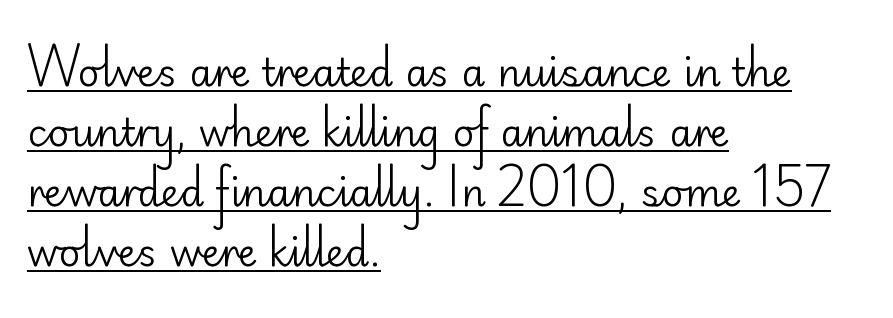
The image shows 38 px regular-weight sans-serif type, upright; set left-aligned, normal line spacing (1.58x), normal letter spacing, underlined; low stroke contrast and a small x-height.
